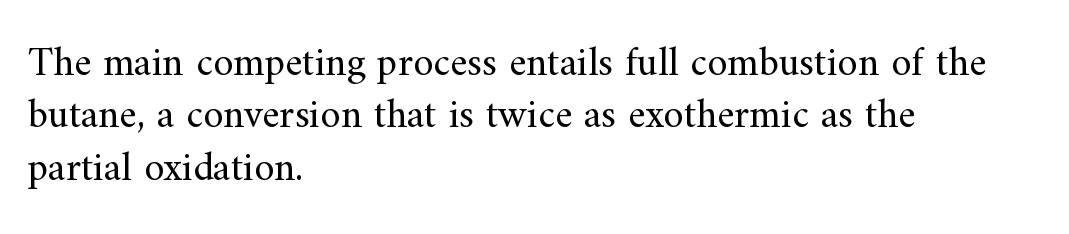
The image shows 41 px regular-weight serif type, upright; set left-aligned, normal line spacing (1.28x), normal letter spacing, not underlined; medium stroke contrast and a small x-height.
